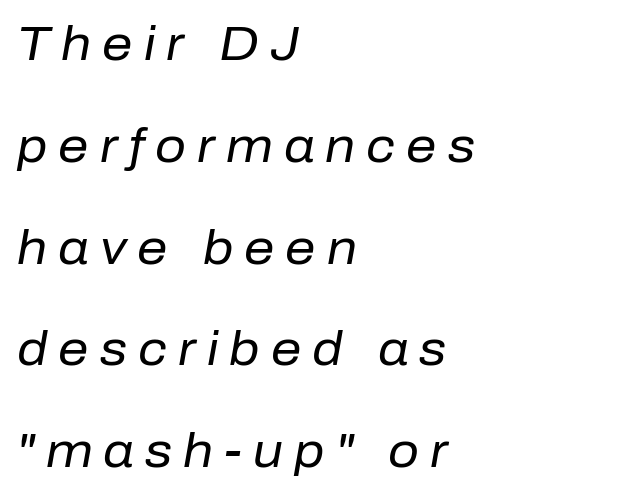
Q: Is the text bold? A: No.
Q: Is the text italic (slanted)? A: Yes, it leans right by about 10 degrees.
Q: Is the text underlined? A: No.
Q: How is the paragraph aligned? A: Left-aligned.
Q: Is the spacing between letters normal or unusually wide? A: Unusually wide.
Q: Is the spacing between lines tight, normal or loose? A: Loose.
Q: Width (condensed, normal, or wide)? A: Normal.
Q: Stroke contrast? A: Low.
Q: x-height? A: Medium.
Q: Monospaced? A: No.
